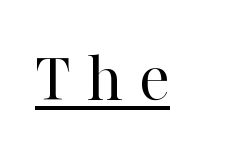
The image shows 73 px regular-weight serif type, upright; set unusually wide letter spacing (+0.2 em), underlined; high stroke contrast and a medium x-height.
